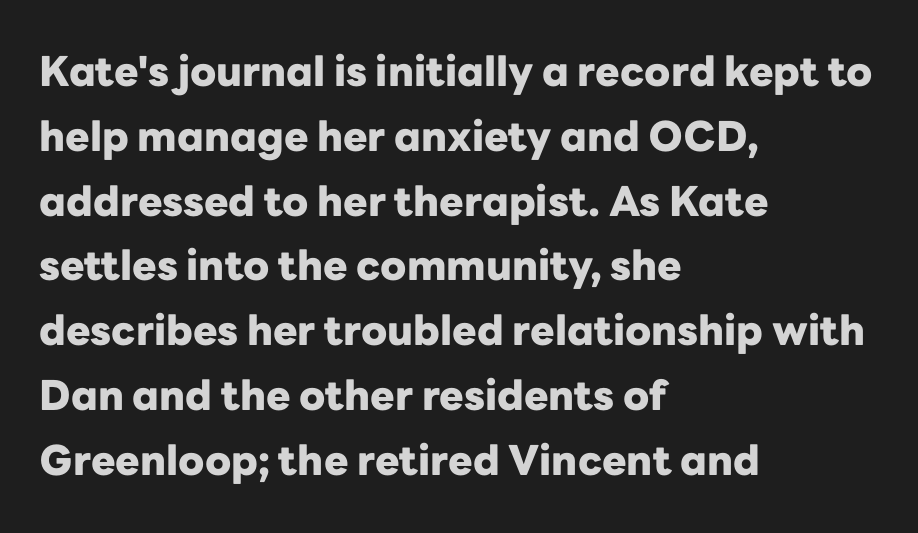
Q: Is the text bold? A: Yes.
Q: Is the text italic (slanted)? A: No, it is upright.
Q: Is the typeface a serif or a sans-serif typeface? A: Sans-serif.
Q: Is the text underlined? A: No.
Q: How is the paragraph aligned? A: Left-aligned.
Q: Is the spacing between letters normal or unusually wide? A: Normal.
Q: Is the spacing between lines tight, normal or loose? A: Normal.
Q: Width (condensed, normal, or wide)? A: Normal.
Q: Stroke contrast? A: Low.
Q: x-height? A: Medium.
Q: Monospaced? A: No.
